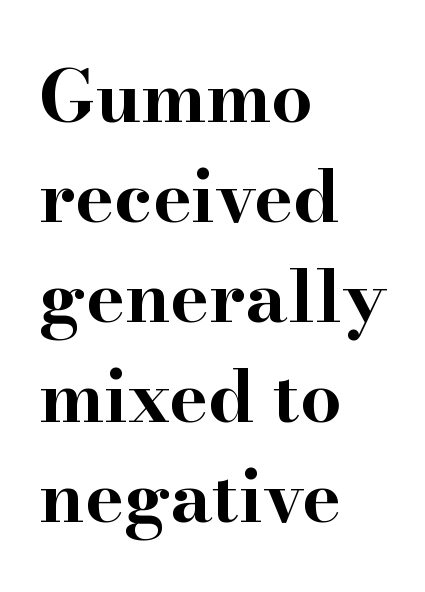
This sample uses a serif face. Glance below the letters and you will spot only blank space. The setting favours the left margin, as ordinary paragraphs usually do. There is no visible air inserted between adjacent glyphs. Do the characters align in a grid? No, the font is proportional.
